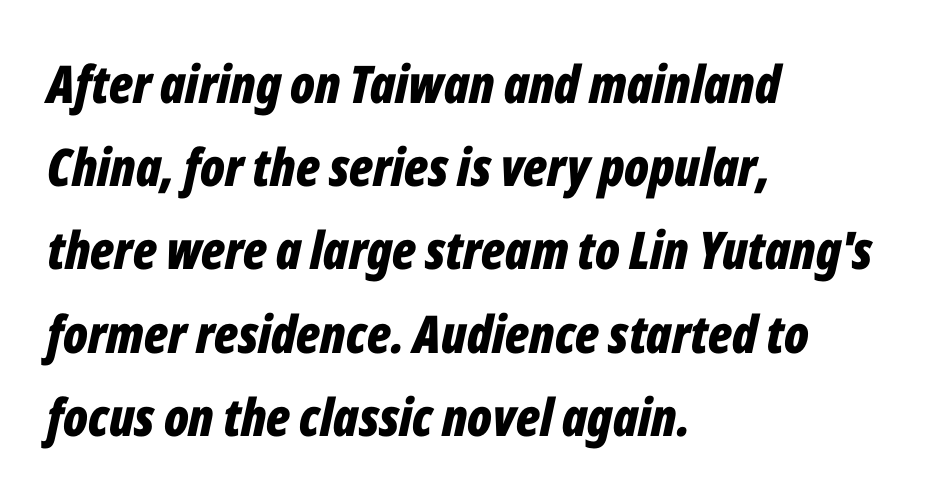
The image shows 52 px bold, condensed type, italic (leaning right); set left-aligned, normal line spacing (1.6x), normal letter spacing, not underlined; low stroke contrast and a medium x-height.
